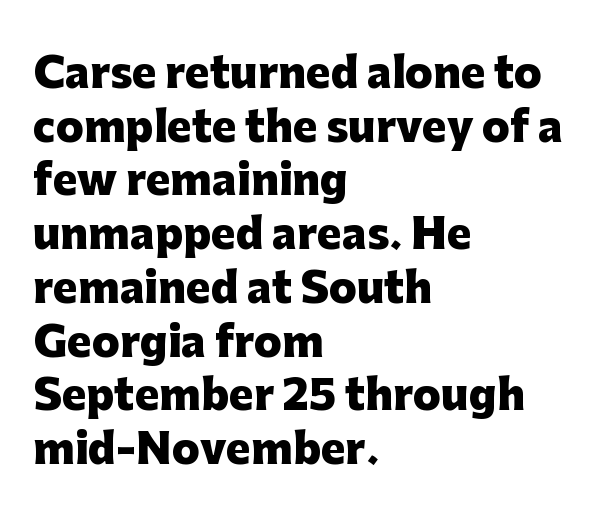
Q: Is the text bold? A: Yes.
Q: Is the text italic (slanted)? A: No, it is upright.
Q: Is the typeface a serif or a sans-serif typeface? A: Sans-serif.
Q: Is the text underlined? A: No.
Q: How is the paragraph aligned? A: Left-aligned.
Q: Is the spacing between letters normal or unusually wide? A: Normal.
Q: Is the spacing between lines tight, normal or loose? A: Normal.
Q: Width (condensed, normal, or wide)? A: Normal.
Q: Stroke contrast? A: Low.
Q: x-height? A: Medium.
Q: Monospaced? A: No.
